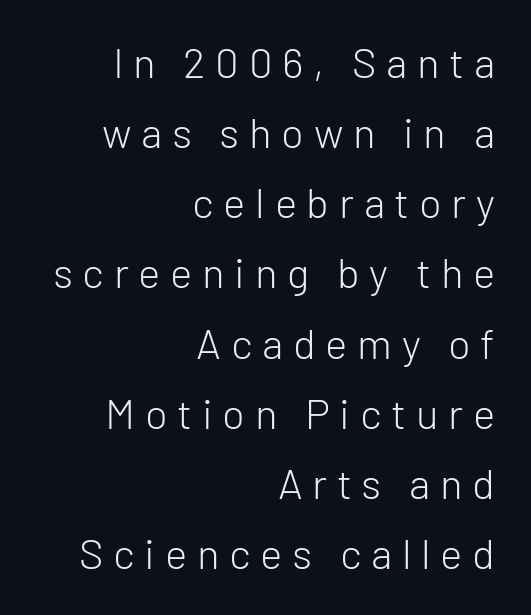
The image shows 42 px light sans-serif type, upright; set right-aligned, normal line spacing (1.67x), unusually wide letter spacing (+0.23 em), not underlined; low stroke contrast and a medium x-height.
